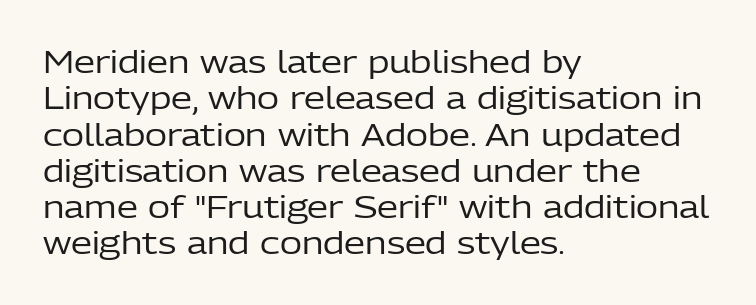
Do the characters align in a grid? No, the font is proportional. Do the letters lean? They stand straight. Alignment: flush left. Glyph-to-glyph distance matches everyday printed text. The passage shown is typeset with a sans-serif family.
